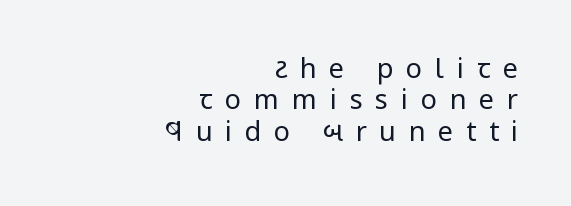
{"italic": "no", "bold": "no", "underline": "no", "align": "right", "line_spacing_ratio": 1.16, "letter_spacing": "wide", "letter_spacing_em": 0.47, "glyph_px": 27}
